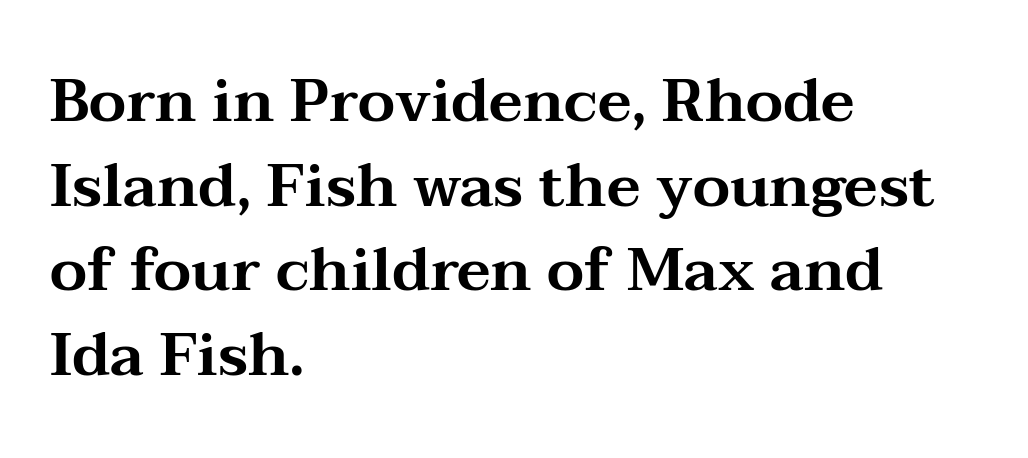
Type without underlining. Posture: upright roman. Here the designer chose a conventional face with non-uniform glyph widths. The letters sit at their default tracking, neither squeezed nor spread.
